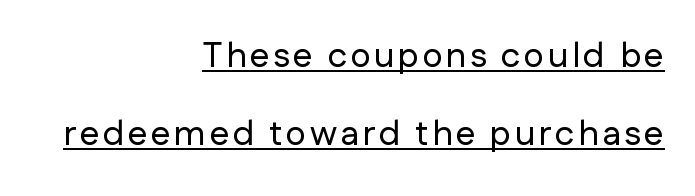
Q: Is the text italic (slanted)? A: No, it is upright.
Q: Is the typeface a serif or a sans-serif typeface? A: Sans-serif.
Q: Is the text underlined? A: Yes.
Q: How is the paragraph aligned? A: Right-aligned.
Q: Is the spacing between lines tight, normal or loose? A: Loose.
Q: Width (condensed, normal, or wide)? A: Normal.
Q: Stroke contrast? A: Low.
Q: x-height? A: Medium.
Q: Monospaced? A: No.
